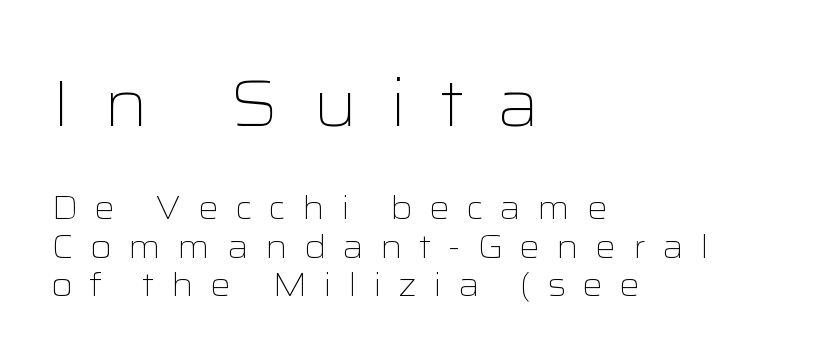
The image shows 66 px light, wide sans-serif type, upright; set left-aligned, line spacing 1.17x, unusually wide letter spacing (+0.49 em), not underlined; the first (top) block is 2.0x larger; low stroke contrast and a medium x-height.
